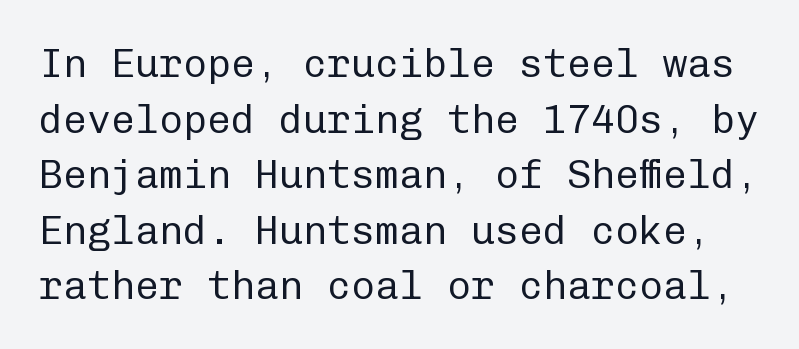
{"serif": "no", "italic": "no", "bold": "no", "weight": "regular", "width": "normal", "stroke_contrast": "low", "x_height": "medium", "monospaced": "yes", "underline": "no", "line_spacing": "normal", "line_spacing_ratio": 1.39, "letter_spacing": "normal", "letter_spacing_em": 0.0, "glyph_px": 40}
